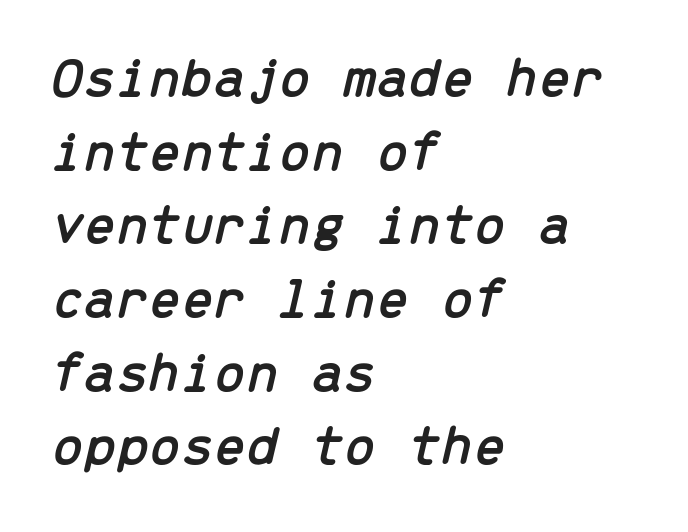
{"italic": "yes", "lean": "right", "slant_degrees": 13, "width": "normal", "stroke_contrast": "low", "x_height": "medium", "monospaced": "yes", "underline": "no", "align": "left", "line_spacing": "normal", "line_spacing_ratio": 1.27, "letter_spacing": "normal", "letter_spacing_em": 0.0, "glyph_px": 58}
